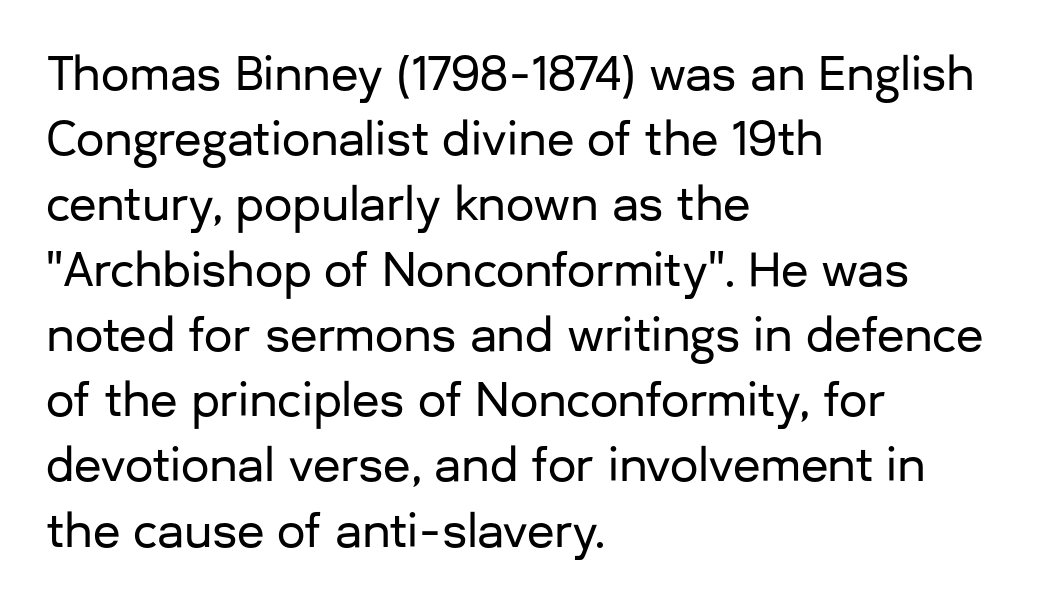
Q: Is the text italic (slanted)? A: No, it is upright.
Q: Is the typeface a serif or a sans-serif typeface? A: Sans-serif.
Q: Is the text underlined? A: No.
Q: How is the paragraph aligned? A: Left-aligned.
Q: Is the spacing between letters normal or unusually wide? A: Normal.
Q: Is the spacing between lines tight, normal or loose? A: Normal.
Q: Width (condensed, normal, or wide)? A: Normal.
Q: Stroke contrast? A: Low.
Q: x-height? A: Medium.
Q: Monospaced? A: No.
